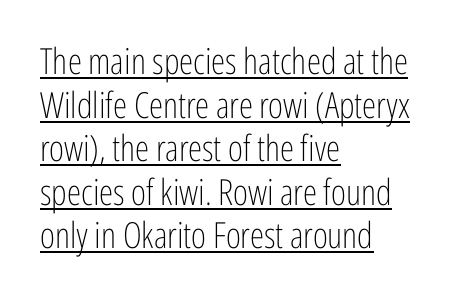
Caption: lettering with a line underneath. Weight: in the light-to-regular range. The type family on display is of the sans-serif kind. Each line starts at the same left margin while the right side varies. Unlike italic type, these characters show no tilt at all.
